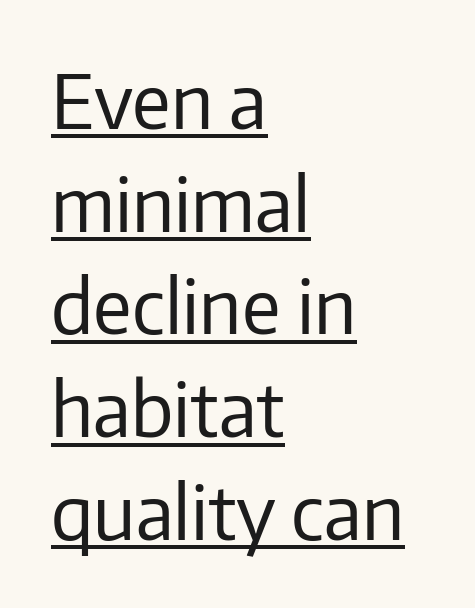
The image shows 75 px regular-weight sans-serif type, upright; set left-aligned, normal line spacing (1.37x), normal letter spacing, underlined; low stroke contrast and a medium x-height.
